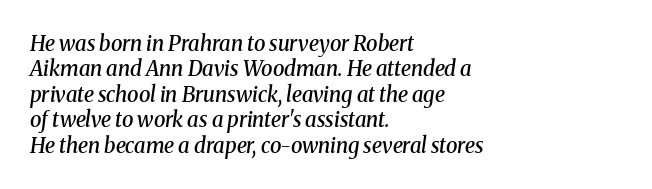
The lines are quadded left. The font's italic variant was chosen for this text. The face used here is a semibold: visibly heavier than regular, lighter than bold. Underline: absent.
